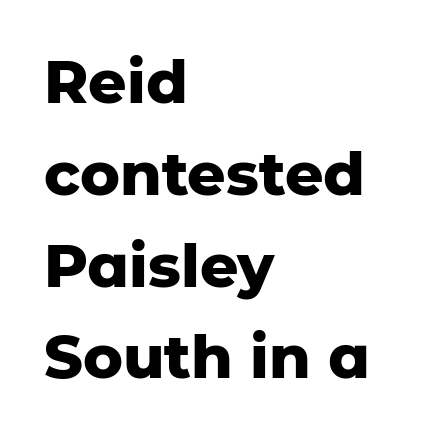
The image shows 60 px heavy sans-serif type, upright; set left-aligned, normal line spacing (1.53x), normal letter spacing, not underlined; low stroke contrast and a medium x-height.
